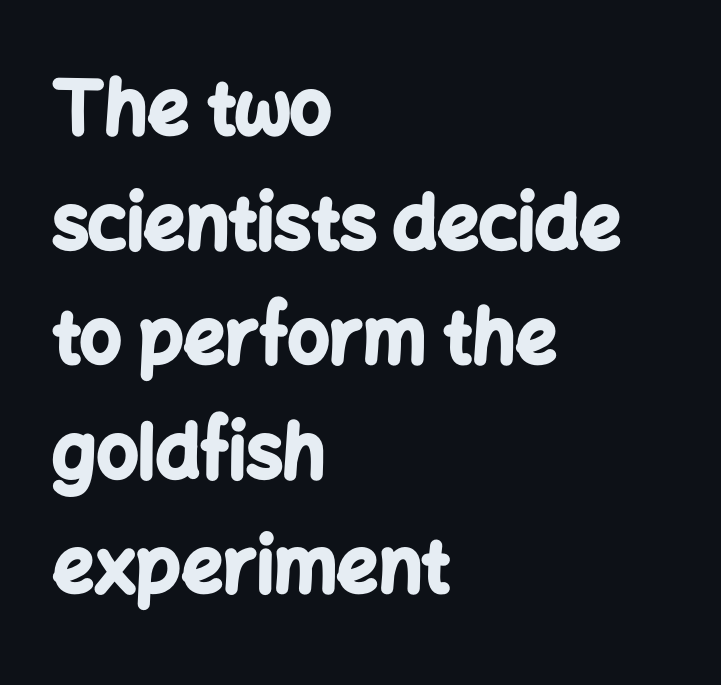
{"serif": "no", "italic": "no", "bold": "yes", "weight": "bold", "width": "normal", "stroke_contrast": "low", "x_height": "medium", "monospaced": "no", "underline": "no", "align": "left", "line_spacing": "normal", "line_spacing_ratio": 1.57, "letter_spacing": "normal", "letter_spacing_em": 0.0, "glyph_px": 73}
